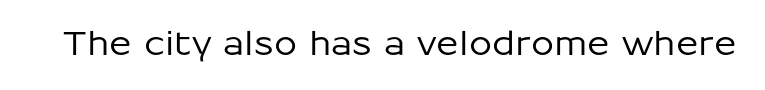
{"serif": "no", "italic": "no", "width": "normal", "stroke_contrast": "low", "x_height": "medium", "monospaced": "no", "underline": "no", "letter_spacing": "normal", "letter_spacing_em": 0.0, "glyph_px": 33}
